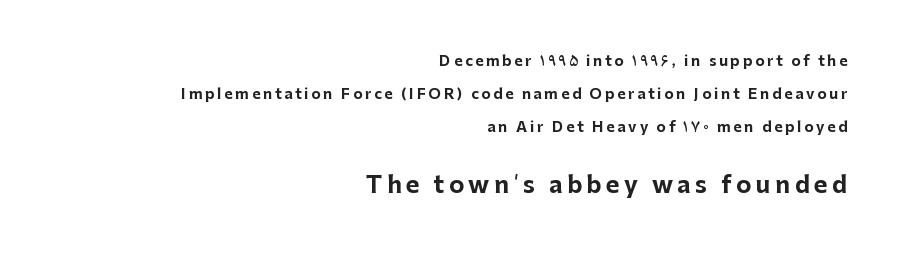
{"italic": "no", "bold": "yes", "underline": "no", "align": "right", "line_spacing": "loose", "line_spacing_ratio": 2.34, "letter_spacing": "wide", "letter_spacing_em": 0.2, "larger_block": "second", "size_ratio": 1.64, "glyph_px": 23}
